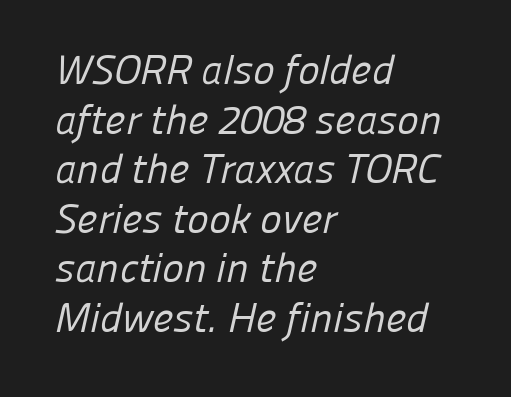
{"serif": "no", "bold": "no", "weight": "regular", "width": "normal", "stroke_contrast": "low", "x_height": "medium", "monospaced": "no", "underline": "no", "align": "left", "line_spacing_ratio": 1.21, "letter_spacing": "normal", "letter_spacing_em": 0.0, "glyph_px": 41}
